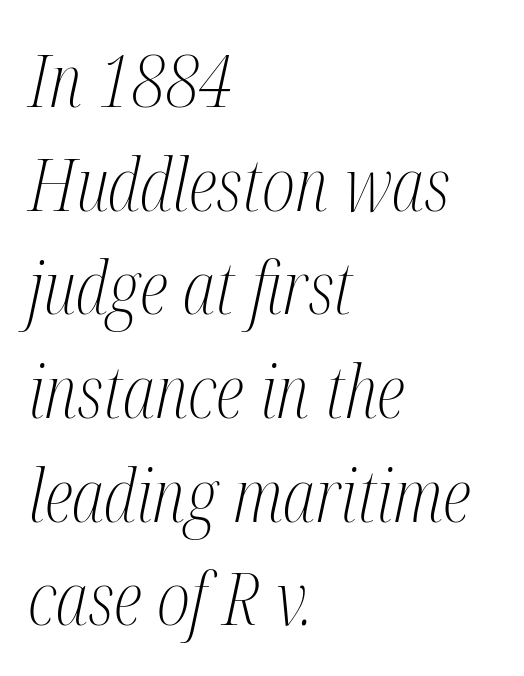
{"serif": "yes", "italic": "yes", "lean": "right", "slant_degrees": 12, "bold": "no", "weight": "light", "width": "condensed", "stroke_contrast": "medium", "x_height": "medium", "monospaced": "no", "underline": "no", "align": "left", "line_spacing": "normal", "line_spacing_ratio": 1.42, "letter_spacing": "normal", "letter_spacing_em": 0.0, "glyph_px": 73}
